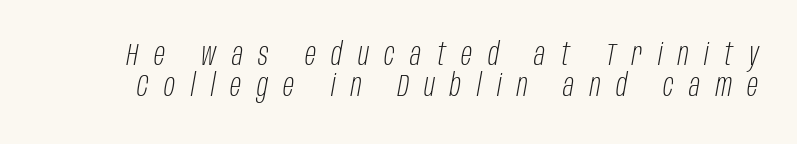
Q: Is the text bold? A: No.
Q: Is the text italic (slanted)? A: Yes, it leans right by about 10 degrees.
Q: Is the text underlined? A: No.
Q: Is the spacing between letters normal or unusually wide? A: Unusually wide.
Q: Is the spacing between lines tight, normal or loose? A: Tight.
Q: Width (condensed, normal, or wide)? A: Condensed.
Q: Stroke contrast? A: Low.
Q: x-height? A: Large.
Q: Monospaced? A: No.
